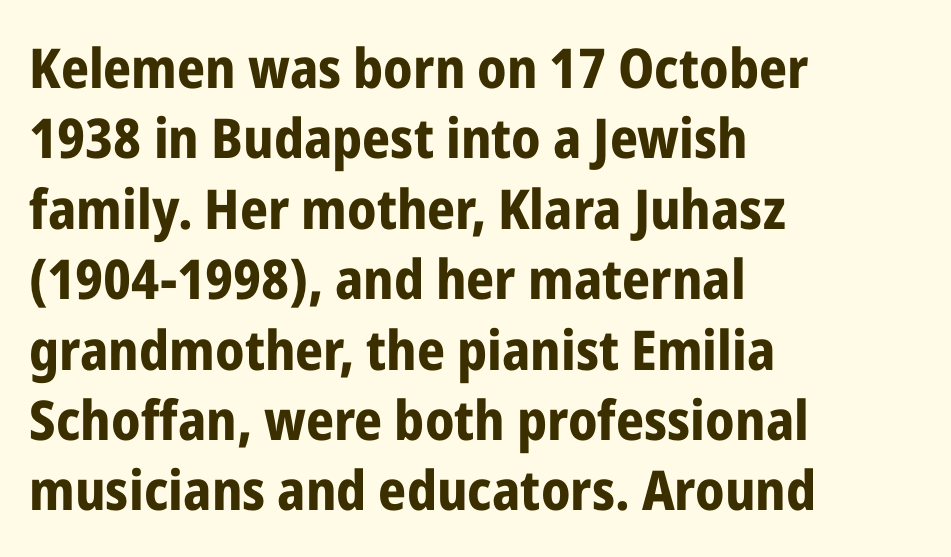
The characters look thick and weighty, a clear bold. These lines are rendered in a variable-pitch font. Letters rest on an invisible, unmarked baseline. Nope, not italic — everything's standing straight.
